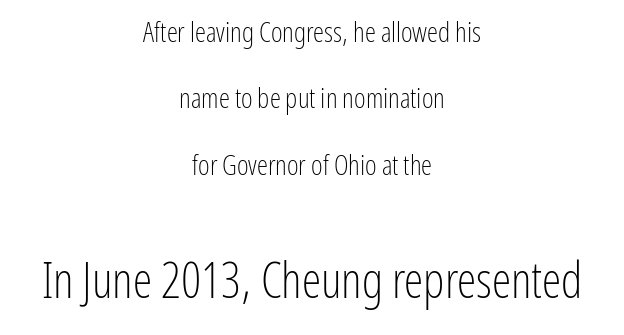
Q: Is the text bold? A: No.
Q: Is the text italic (slanted)? A: No, it is upright.
Q: Is the typeface a serif or a sans-serif typeface? A: Sans-serif.
Q: Is the text underlined? A: No.
Q: How is the paragraph aligned? A: Centered.
Q: Is the spacing between letters normal or unusually wide? A: Normal.
Q: Is the spacing between lines tight, normal or loose? A: Loose.
Q: Which block of text is set in a larger size, the first (top) or the second (bottom)? A: The second (bottom) one.
Q: Width (condensed, normal, or wide)? A: Condensed.
Q: Stroke contrast? A: Low.
Q: x-height? A: Medium.
Q: Monospaced? A: No.
